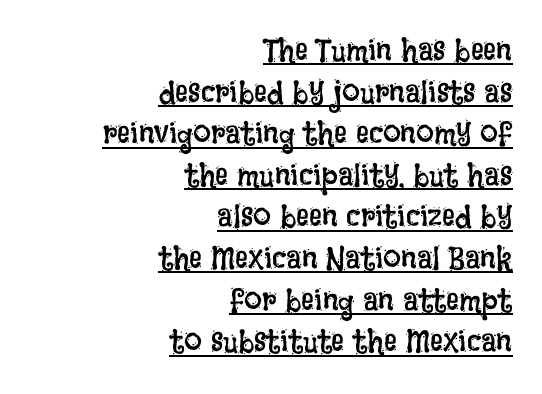
{"italic": "no", "bold": "no", "weight": "regular", "width": "condensed", "stroke_contrast": "low", "x_height": "large", "monospaced": "no", "underline": "yes", "align": "right", "line_spacing": "normal", "line_spacing_ratio": 1.3, "letter_spacing": "normal", "letter_spacing_em": 0.0, "glyph_px": 32}
